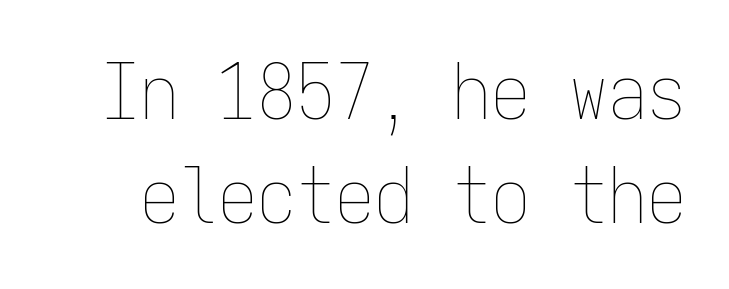
Tracking here is standard; glyphs follow each other at the usual distance. Looks like terminal output: every glyph gets an equal slot. Underline: absent. If you measured baseline to baseline, you'd find a middling distance. The letters look calm and open, with moderate or lighter stems.
